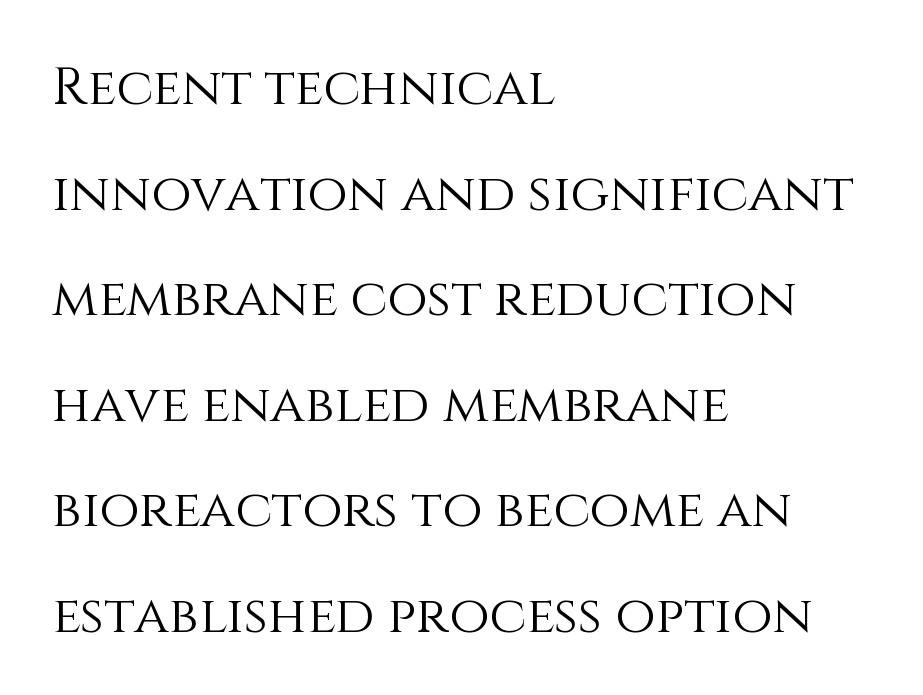
{"italic": "no", "bold": "no", "weight": "light", "width": "normal", "stroke_contrast": "medium", "x_height": "large", "monospaced": "no", "underline": "no", "align": "left", "line_spacing": "loose", "line_spacing_ratio": 2.03, "letter_spacing": "normal", "letter_spacing_em": 0.0, "glyph_px": 52}
